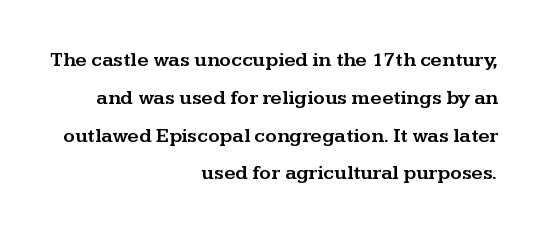
Q: Is the text italic (slanted)? A: No, it is upright.
Q: Is the text underlined? A: No.
Q: How is the paragraph aligned? A: Right-aligned.
Q: Is the spacing between letters normal or unusually wide? A: Normal.
